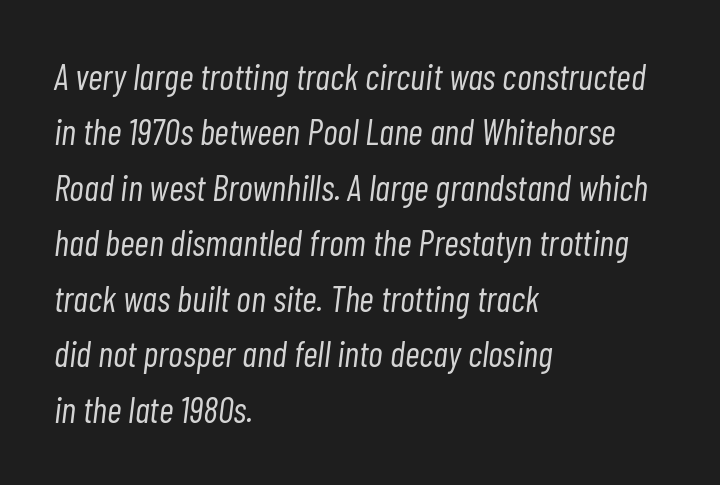
Q: Is the text bold? A: No.
Q: Is the text italic (slanted)? A: Yes, it leans right by about 7 degrees.
Q: Is the text underlined? A: No.
Q: How is the paragraph aligned? A: Left-aligned.
Q: Is the spacing between letters normal or unusually wide? A: Normal.
Q: Is the spacing between lines tight, normal or loose? A: Normal.
Q: Width (condensed, normal, or wide)? A: Condensed.
Q: Stroke contrast? A: Low.
Q: x-height? A: Medium.
Q: Monospaced? A: No.
